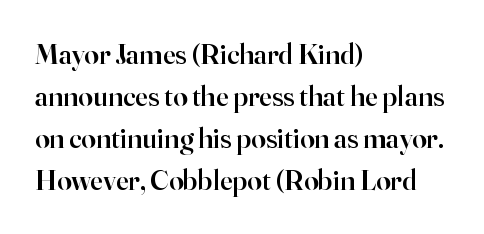
Any mark beneath the type? The region is blank. Varying glyph widths throughout — classic text-font behaviour. The rendering uses a moderate line-height, typical for paragraphs. Designer's note — italics off, roman on.
